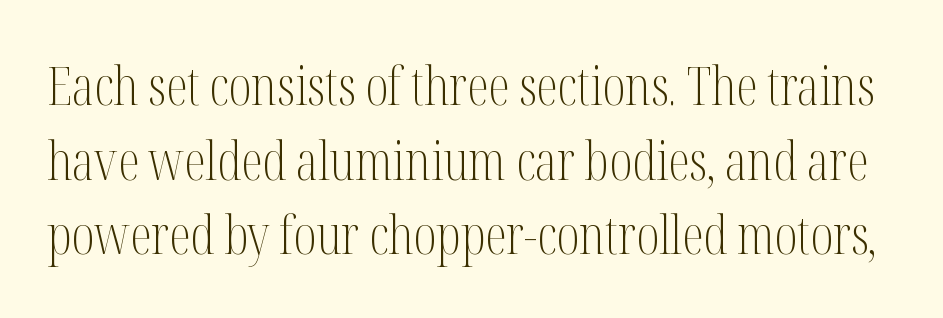
Q: Is the text bold? A: No.
Q: Is the text italic (slanted)? A: No, it is upright.
Q: Is the typeface a serif or a sans-serif typeface? A: Serif.
Q: Is the text underlined? A: No.
Q: Is the spacing between letters normal or unusually wide? A: Normal.
Q: Is the spacing between lines tight, normal or loose? A: Normal.
Q: Width (condensed, normal, or wide)? A: Condensed.
Q: Stroke contrast? A: Medium.
Q: x-height? A: Medium.
Q: Monospaced? A: No.
